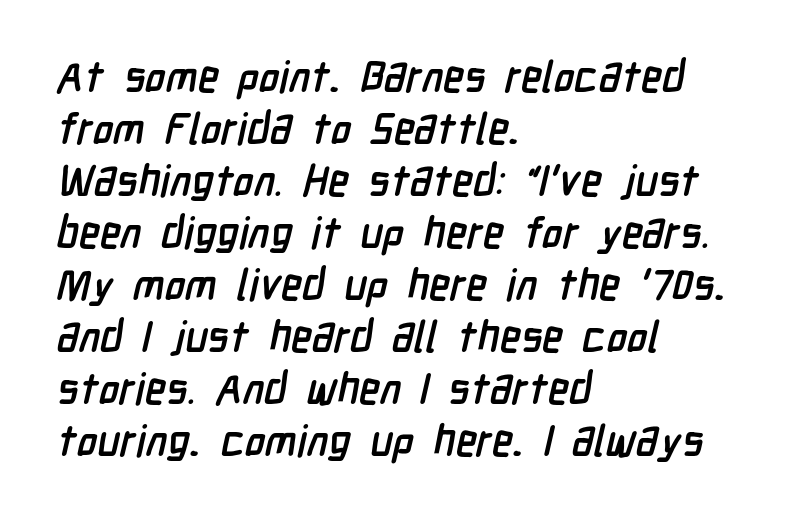
{"serif": "no", "bold": "yes", "weight": "semibold", "width": "condensed", "stroke_contrast": "low", "x_height": "medium", "monospaced": "no", "underline": "no", "align": "left", "line_spacing_ratio": 1.21, "letter_spacing": "normal", "letter_spacing_em": 0.0, "glyph_px": 43}
